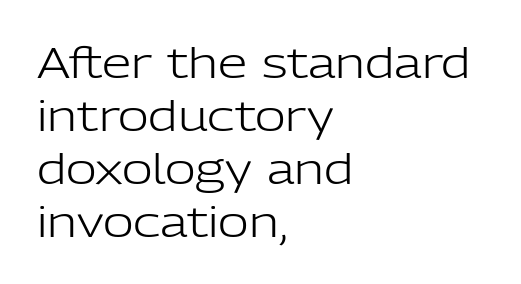
{"serif": "no", "italic": "no", "bold": "no", "weight": "light", "width": "normal", "stroke_contrast": "low", "x_height": "medium", "monospaced": "no", "underline": "no", "align": "left", "line_spacing": "normal", "line_spacing_ratio": 1.26, "letter_spacing": "normal", "letter_spacing_em": 0.0, "glyph_px": 42}
